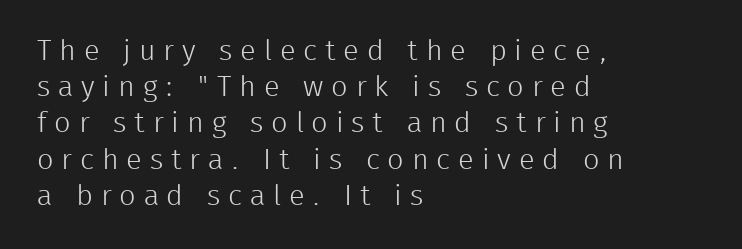
I'd call this a sans setting — the letters go barefoot. Successive baselines arrive at the customary interval. The specimen omits any rule beneath the text block's lines. Stems and bowls with no extra thickness — not bold.
